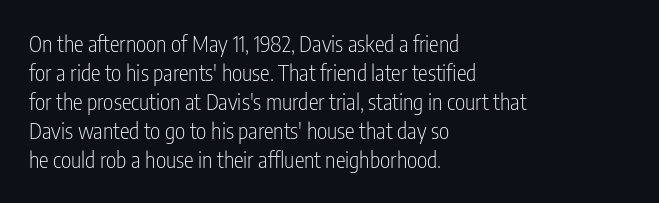
Tall strokes in this sample are plumb rather than angled. The passage shown has conventional tracking throughout. Every row of glyphs begins at an identical x-position on the left. A normal amount of white space separates one row of letters from the next. Type without underlining.
